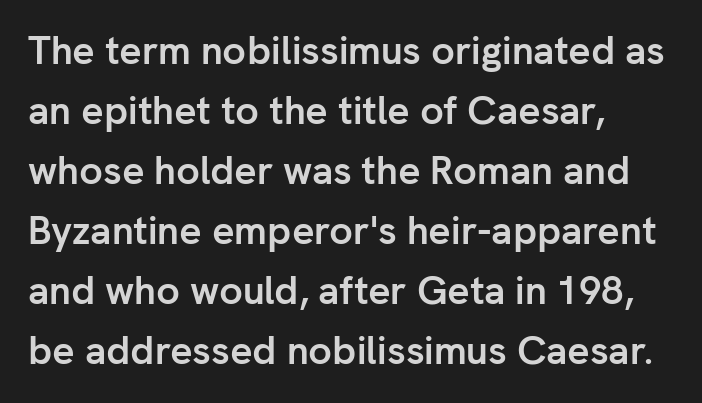
Bold? Absolutely — the strokes are thick and heavy. You could not count columns in this text — the font is proportionally spaced. The text was rendered using a sans face with plain stroke endings. Leftover space on each line is placed entirely after the last word. If you measured baseline to baseline, you'd find a middling distance. A typesetter would call this zero additional tracking.
